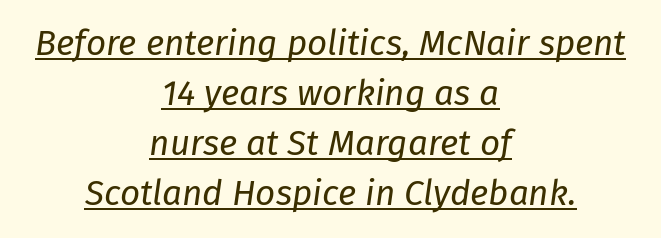
There's an unmistakable incline to the writing here. The font is comparable to plain body text, perhaps lighter. Descenders here cross a horizontal rule under the line. The passage is arranged like a title page — every line centered.
